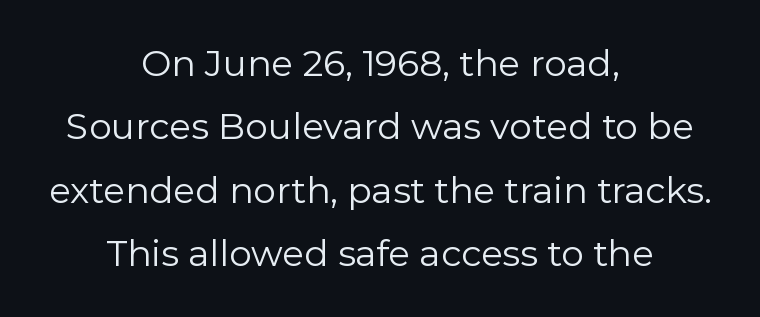
Q: Is the text bold? A: No.
Q: Is the text italic (slanted)? A: No, it is upright.
Q: Is the typeface a serif or a sans-serif typeface? A: Sans-serif.
Q: Is the text underlined? A: No.
Q: How is the paragraph aligned? A: Centered.
Q: Is the spacing between letters normal or unusually wide? A: Normal.
Q: Width (condensed, normal, or wide)? A: Normal.
Q: Stroke contrast? A: Low.
Q: x-height? A: Medium.
Q: Monospaced? A: No.
